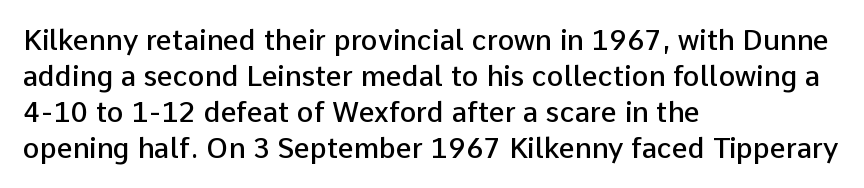
Observe the absence of serifs on each vertical stroke in this sample. The foot of each line stays bare and open. What weight is shown? A semibold, between regular and bold. Line spacing here is normal.
